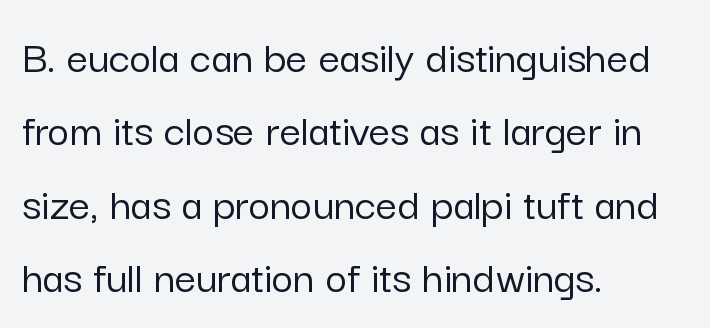
{"serif": "no", "italic": "no", "width": "normal", "stroke_contrast": "low", "x_height": "medium", "monospaced": "no", "underline": "no", "align": "left", "line_spacing": "normal", "line_spacing_ratio": 1.56, "letter_spacing": "normal", "letter_spacing_em": 0.0, "glyph_px": 47}
